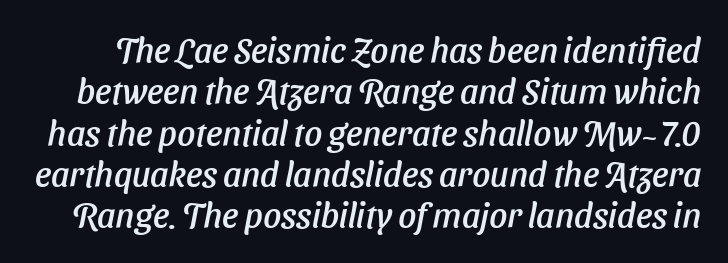
{"width": "normal", "stroke_contrast": "low", "x_height": "medium", "monospaced": "no", "underline": "no", "line_spacing_ratio": 1.18, "letter_spacing": "normal", "letter_spacing_em": 0.0, "glyph_px": 35}
